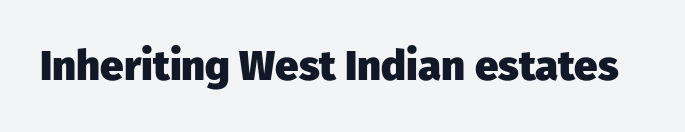
{"serif": "no", "italic": "no", "bold": "yes", "weight": "heavy", "width": "normal", "stroke_contrast": "low", "x_height": "medium", "monospaced": "no", "underline": "no", "letter_spacing": "normal", "letter_spacing_em": 0.0, "glyph_px": 42}
